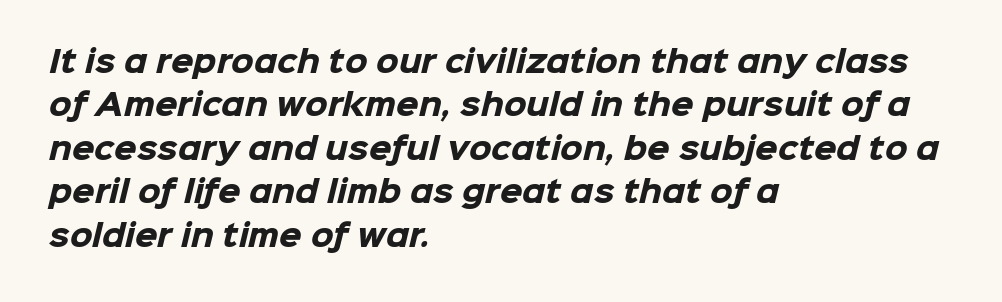
Serif or sans? Sans — the stroke terminals are bare. Each line starts at the same left margin while the right side varies. How are the letters spaced? Ordinarily, with no added tracking. The letters advance in unequal steps, a hallmark of proportional type. Quick note: underline off. These lines carry a lot of weight — the face is fully bold.
